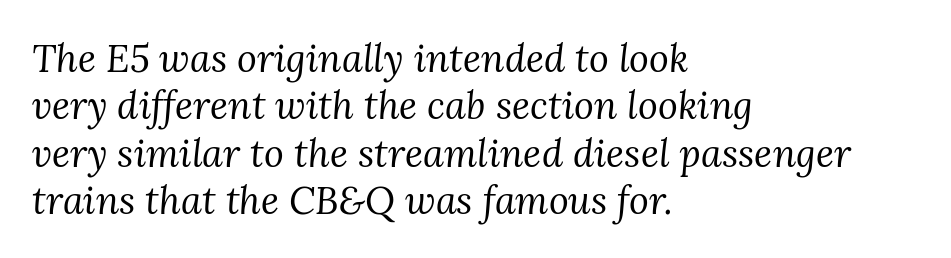
A quiet, ordinary-to-light weight characterises the typeface. The space between consecutive lines is moderate. How are the letters spaced? Ordinarily, with no added tracking. The characters display serif detailing at their extremities.
